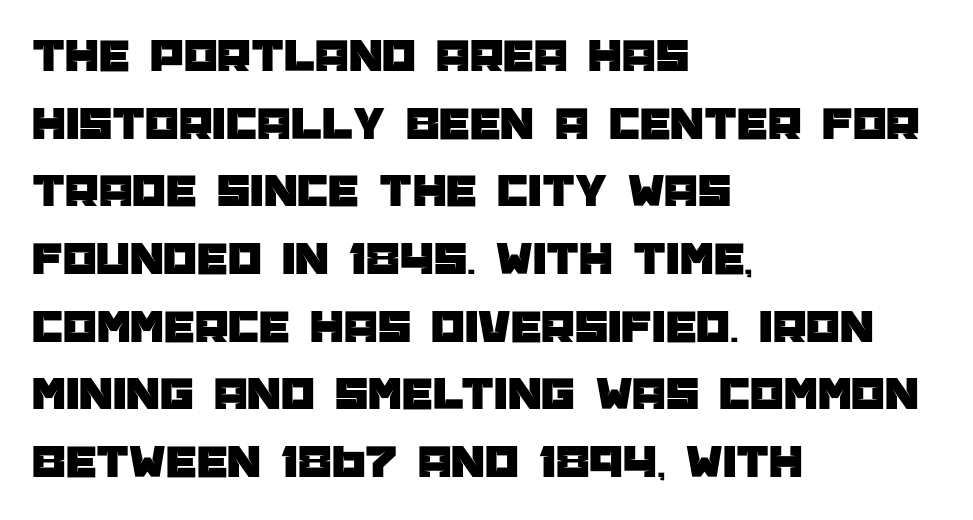
The image shows 48 px sans-serif type, upright; set left-aligned, normal line spacing (1.41x), normal letter spacing, not underlined; low stroke contrast and a large x-height.
